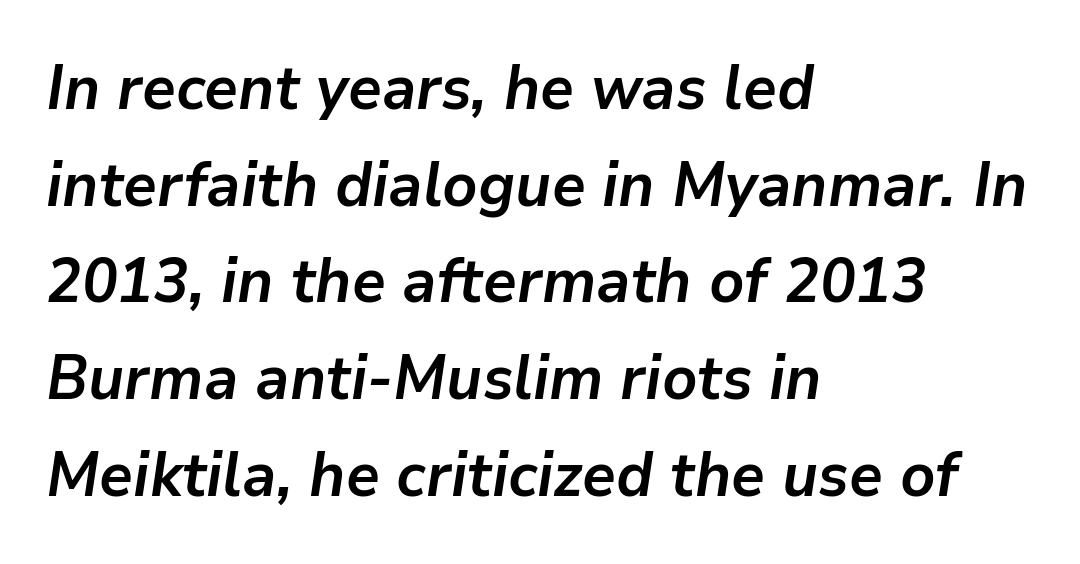
The image shows 62 px semibold type, italic (leaning right); set left-aligned, normal line spacing (1.56x), normal letter spacing, not underlined; low stroke contrast and a medium x-height.
